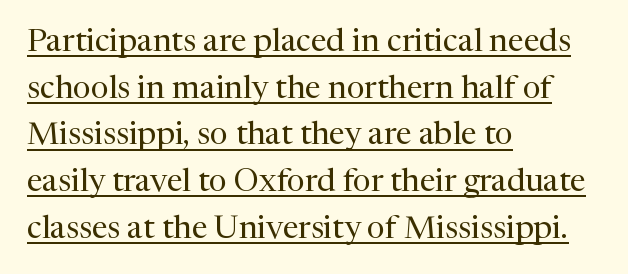
Q: Is the text bold? A: No.
Q: Is the text italic (slanted)? A: No, it is upright.
Q: Is the typeface a serif or a sans-serif typeface? A: Serif.
Q: Is the text underlined? A: Yes.
Q: How is the paragraph aligned? A: Left-aligned.
Q: Is the spacing between letters normal or unusually wide? A: Normal.
Q: Is the spacing between lines tight, normal or loose? A: Normal.
Q: Width (condensed, normal, or wide)? A: Normal.
Q: Stroke contrast? A: Medium.
Q: x-height? A: Medium.
Q: Monospaced? A: No.
